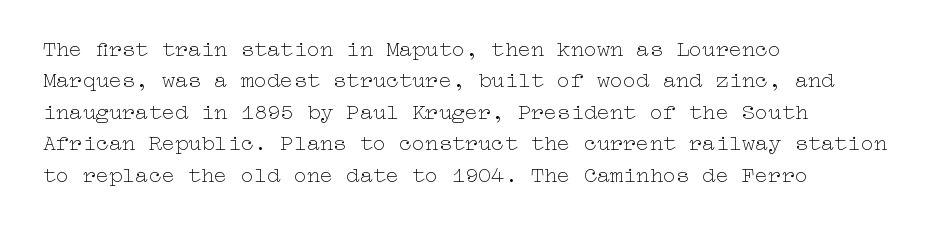
The image shows 22 px text type, upright; set left-aligned, normal line spacing (1.43x), normal letter spacing, not underlined.
